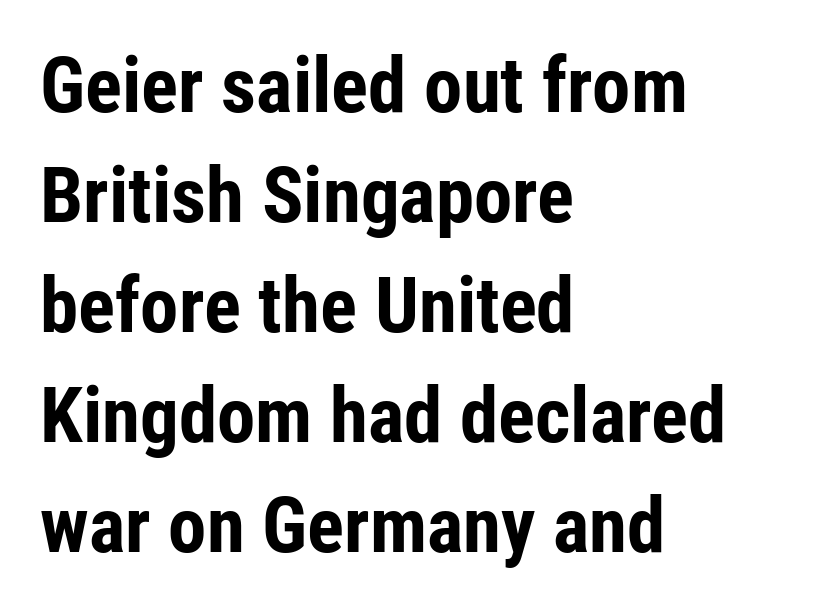
{"serif": "no", "italic": "no", "bold": "yes", "weight": "bold", "width": "condensed", "stroke_contrast": "low", "x_height": "medium", "monospaced": "no", "underline": "no", "align": "left", "line_spacing": "normal", "line_spacing_ratio": 1.43, "letter_spacing": "normal", "letter_spacing_em": 0.0, "glyph_px": 77}
